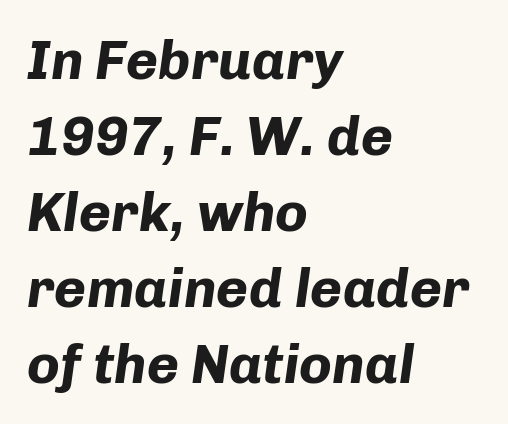
The image shows 55 px bold type, italic (leaning right); set left-aligned, normal line spacing (1.38x), normal letter spacing, not underlined; low stroke contrast and a medium x-height.
